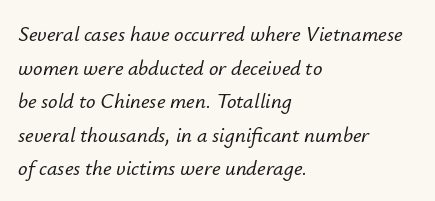
The image shows 21 px text type, italic (leaning right); set left-aligned, normal line spacing (1.6x), normal letter spacing, not underlined.
